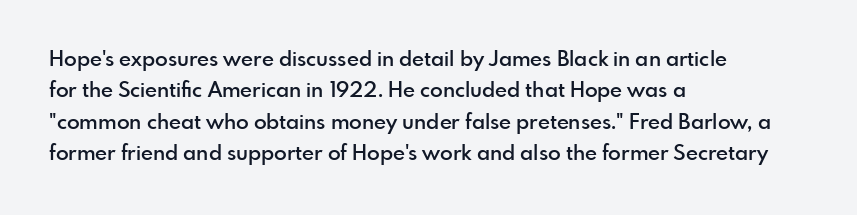
{"italic": "no", "bold": "semi", "underline": "no", "align": "left", "line_spacing": "normal", "line_spacing_ratio": 1.5, "letter_spacing": "normal", "letter_spacing_em": 0.0, "glyph_px": 21}
